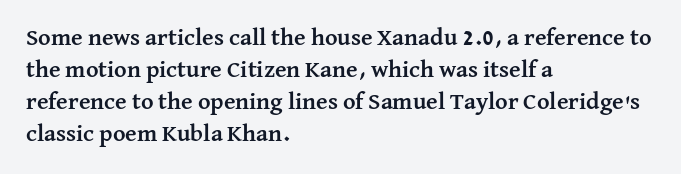
{"italic": "no", "bold": "yes", "underline": "no", "align": "left", "line_spacing": "normal", "line_spacing_ratio": 1.34, "letter_spacing": "normal", "letter_spacing_em": 0.0, "glyph_px": 24}
